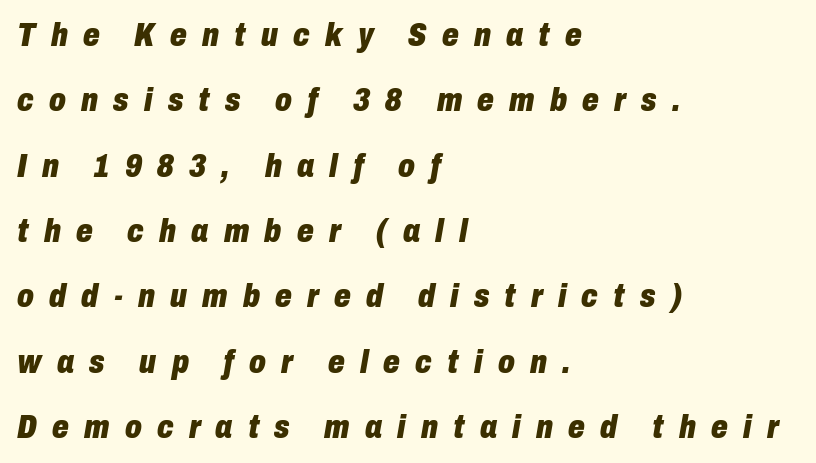
The image shows 33 px heavy, condensed type, italic (leaning right); set left-aligned, loose line spacing (1.98x), unusually wide letter spacing (+0.46 em), not underlined; low stroke contrast and a medium x-height.
